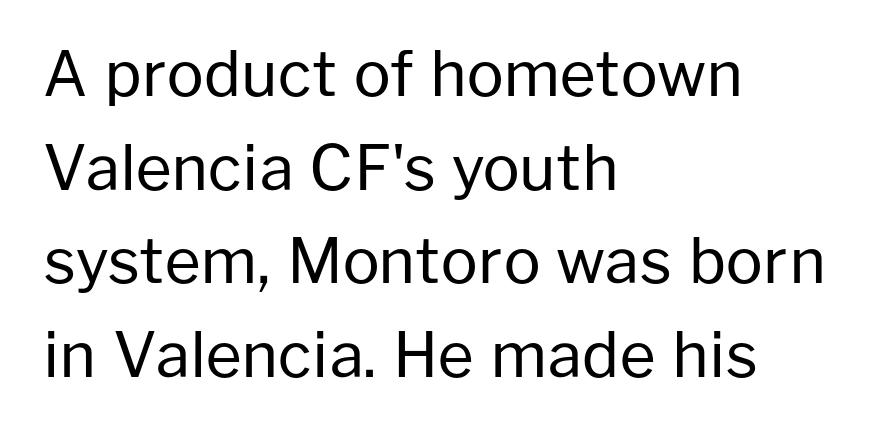
The image shows 62 px regular-weight sans-serif type, upright; set left-aligned, normal line spacing (1.51x), normal letter spacing, not underlined; low stroke contrast and a medium x-height.
